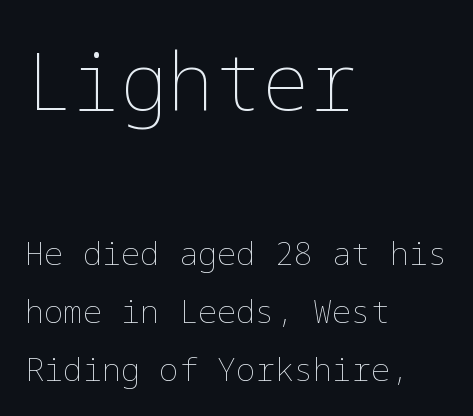
The image shows 79 px thin type, upright; set left-aligned, line spacing 1.8x, normal letter spacing, not underlined; the first (top) block is 2.47x larger; low stroke contrast and a medium x-height.
